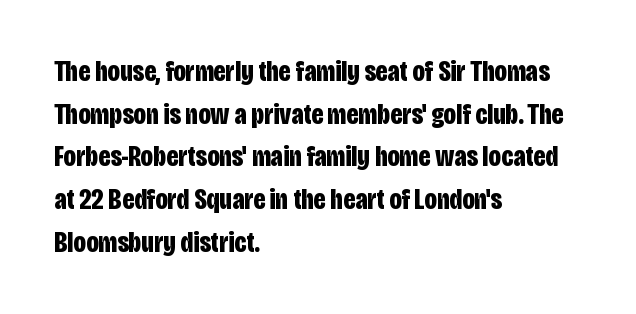
The image shows 29 px bold, condensed sans-serif type, upright; set left-aligned, normal line spacing (1.47x), normal letter spacing, not underlined; low stroke contrast and a large x-height.
